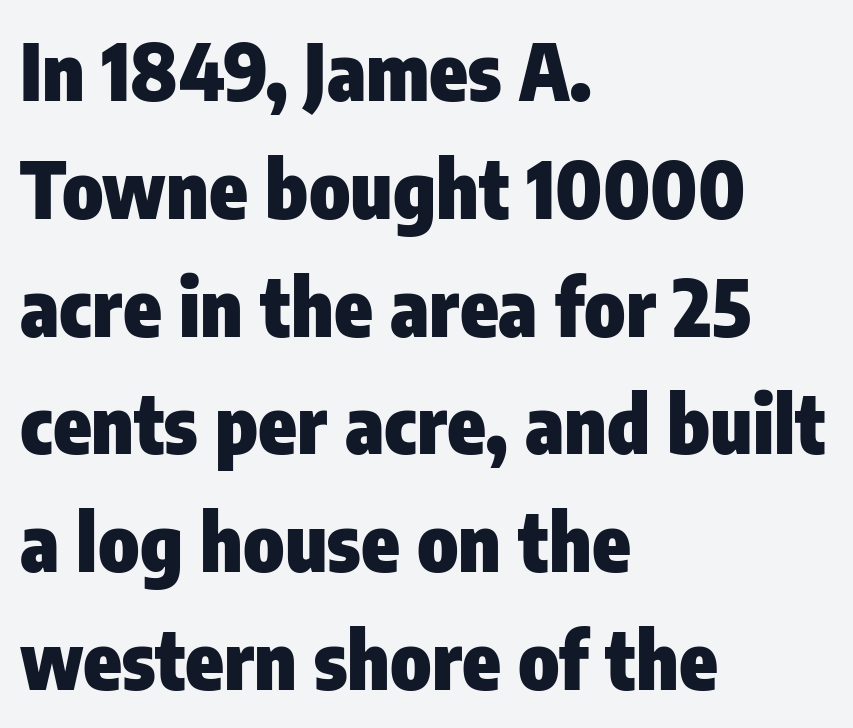
{"serif": "no", "italic": "no", "bold": "yes", "weight": "heavy", "width": "condensed", "stroke_contrast": "low", "x_height": "medium", "monospaced": "no", "underline": "no", "align": "left", "line_spacing": "normal", "line_spacing_ratio": 1.51, "letter_spacing": "normal", "letter_spacing_em": 0.0, "glyph_px": 78}
